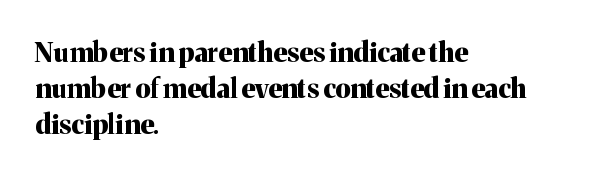
Is there much room between lines? A standard amount, neither cramped nor airy. This rendering features lettering with no underline. The typography opts for an upright posture over an oblique one. Standard letterfit; no display-style spreading of the glyphs. Line starts are locked; line ends wander. Heavy-handed strokes throughout: this text is bold.
